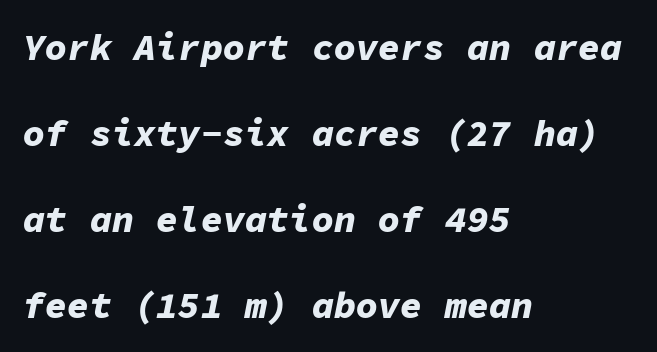
{"italic": "yes", "lean": "right", "slant_degrees": 11, "bold": "yes", "weight": "bold", "width": "normal", "stroke_contrast": "low", "x_height": "medium", "monospaced": "yes", "underline": "no", "align": "left", "line_spacing": "loose", "line_spacing_ratio": 2.32, "letter_spacing": "normal", "letter_spacing_em": 0.0, "glyph_px": 37}
